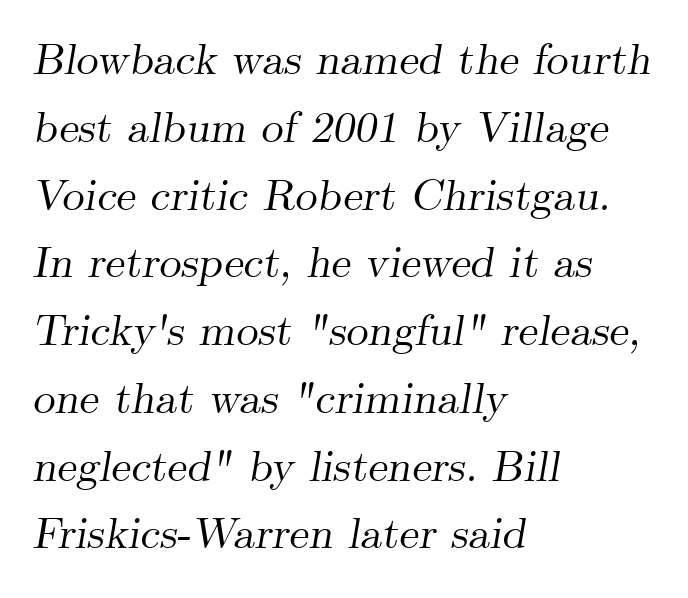
Q: Is the text italic (slanted)? A: Yes, it leans right by about 9 degrees.
Q: Is the typeface a serif or a sans-serif typeface? A: Serif.
Q: Is the text underlined? A: No.
Q: How is the paragraph aligned? A: Left-aligned.
Q: Is the spacing between letters normal or unusually wide? A: Normal.
Q: Is the spacing between lines tight, normal or loose? A: Normal.
Q: Width (condensed, normal, or wide)? A: Normal.
Q: Stroke contrast? A: Medium.
Q: x-height? A: Small.
Q: Monospaced? A: No.
